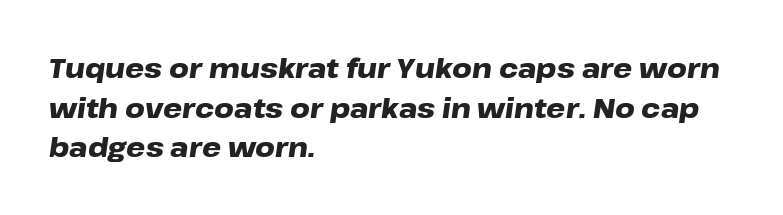
Words appear dense and cohesive because spacing is normal. Underlining? Definitely not there. The face used here has the dense, thick strokes of a bold. The rag falls on the right side of this text block. The font's italic variant was chosen for this text. The vertical gap from one line to the next is medium.
